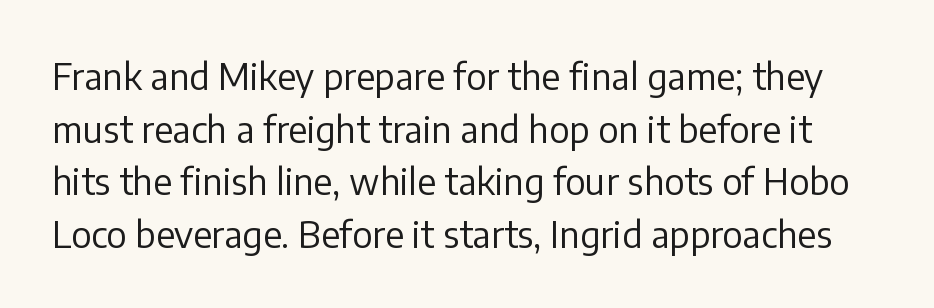
Q: Is the text bold? A: No.
Q: Is the text italic (slanted)? A: No, it is upright.
Q: Is the typeface a serif or a sans-serif typeface? A: Sans-serif.
Q: Is the text underlined? A: No.
Q: Is the spacing between letters normal or unusually wide? A: Normal.
Q: Is the spacing between lines tight, normal or loose? A: Normal.
Q: Width (condensed, normal, or wide)? A: Normal.
Q: Stroke contrast? A: Low.
Q: x-height? A: Medium.
Q: Monospaced? A: No.
